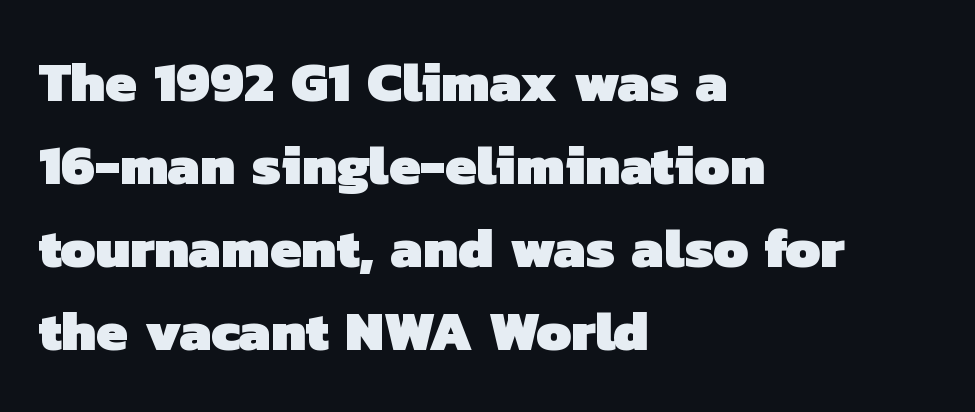
{"serif": "no", "bold": "yes", "weight": "heavy", "width": "normal", "stroke_contrast": "low", "x_height": "medium", "monospaced": "no", "underline": "no", "align": "left", "line_spacing": "normal", "line_spacing_ratio": 1.48, "letter_spacing": "normal", "letter_spacing_em": 0.0, "glyph_px": 56}
